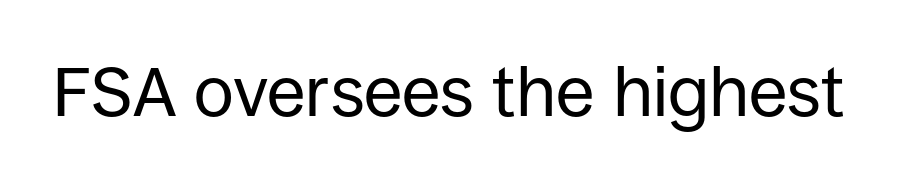
The lettering holds an erect, upright posture throughout. The characters are drawn with everyday or finer stroke widths. The passage shown is typeset with a sans-serif family. Looks like regular typesetting: each glyph gets only the width it needs. Compared with typical body copy, the letter spacing here is the same.
